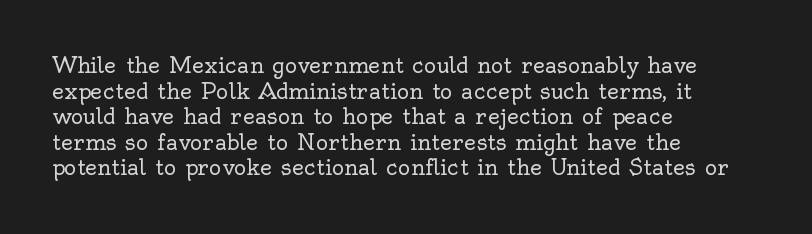
The image shows 21 px text type, upright; set left-aligned, line spacing 1.22x, normal letter spacing, not underlined.
